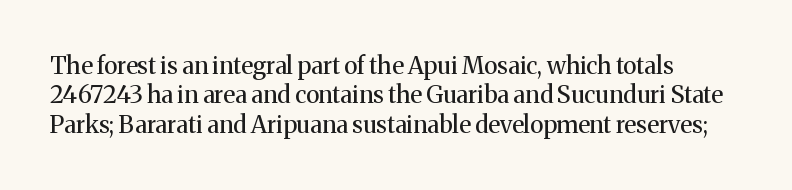
The image shows 24 px text type, upright; set line spacing 1.22x, normal letter spacing, not underlined.
